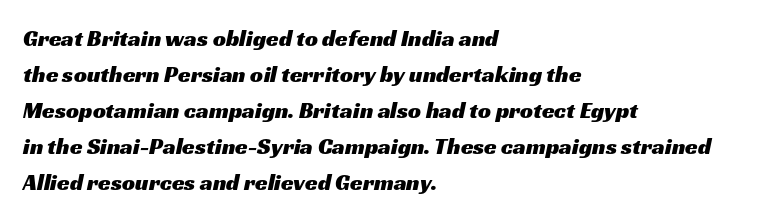
The lines sit at an ordinary, default distance from one another. The space beneath each line is pristine and unruled. These lines are set flush left with a ragged right edge. Does extra space separate the letters? No, they use regular spacing.
